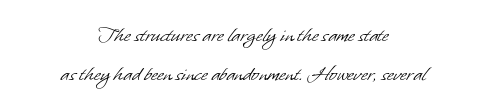
{"bold": "no", "underline": "no", "align": "center", "line_spacing": "normal", "line_spacing_ratio": 1.68, "letter_spacing": "normal", "letter_spacing_em": 0.0, "glyph_px": 23}
